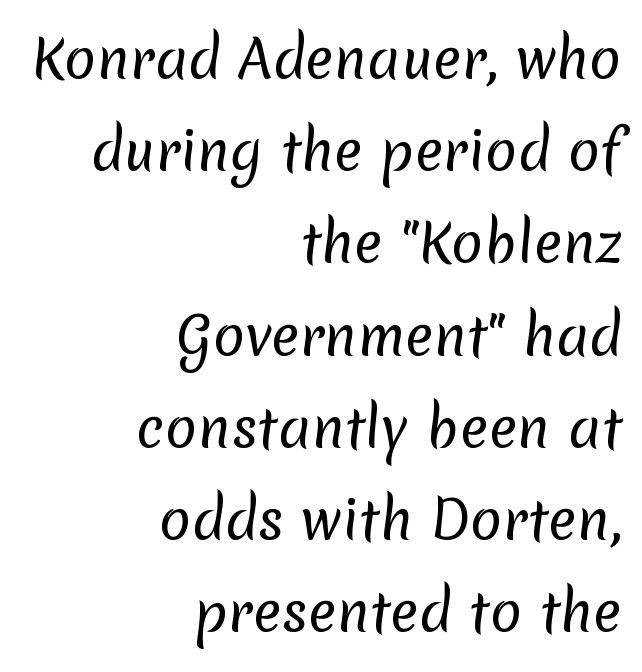
The image shows 53 px regular-weight sans-serif type; set right-aligned, line spacing 1.74x, normal letter spacing, not underlined; low stroke contrast and a medium x-height.
